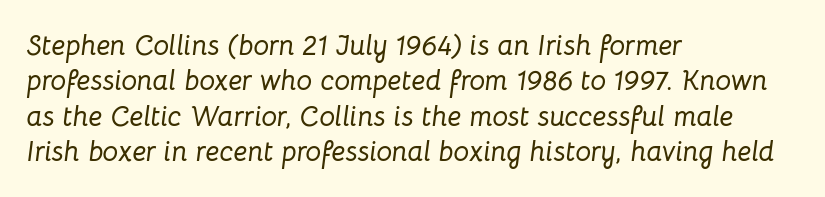
Q: Is the text italic (slanted)? A: Yes, it leans right by about 8 degrees.
Q: Is the text underlined? A: No.
Q: How is the paragraph aligned? A: Left-aligned.
Q: Is the spacing between letters normal or unusually wide? A: Normal.
Q: Is the spacing between lines tight, normal or loose? A: Normal.
Q: Width (condensed, normal, or wide)? A: Normal.
Q: Stroke contrast? A: Low.
Q: x-height? A: Medium.
Q: Monospaced? A: No.
